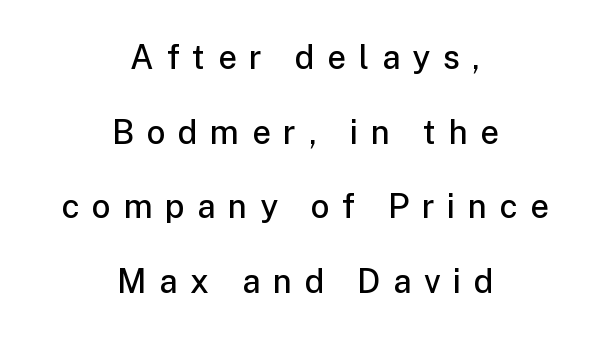
Q: Is the text bold? A: Semi-bold.
Q: Is the text italic (slanted)? A: No, it is upright.
Q: Is the typeface a serif or a sans-serif typeface? A: Sans-serif.
Q: Is the text underlined? A: No.
Q: How is the paragraph aligned? A: Centered.
Q: Is the spacing between letters normal or unusually wide? A: Unusually wide.
Q: Is the spacing between lines tight, normal or loose? A: Loose.
Q: Width (condensed, normal, or wide)? A: Normal.
Q: Stroke contrast? A: Low.
Q: x-height? A: Medium.
Q: Monospaced? A: No.
